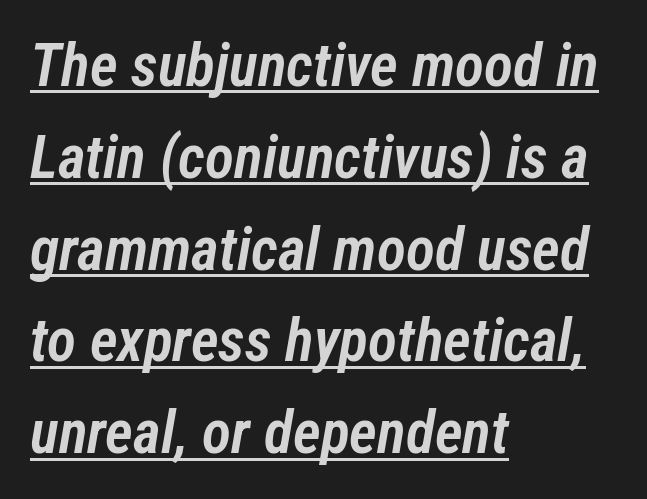
Does the leading feel generous? No, just average. The passage shown is typed in a proportional face where columns would drift. Compared with a centered layout, this one pins lines to the left instead. A continuous stroke trails under the words, as in a hyperlink. Does the weight exceed regular? Yes, but only to semibold. This sample uses an oblique cut, with every glyph tilted off the vertical.
